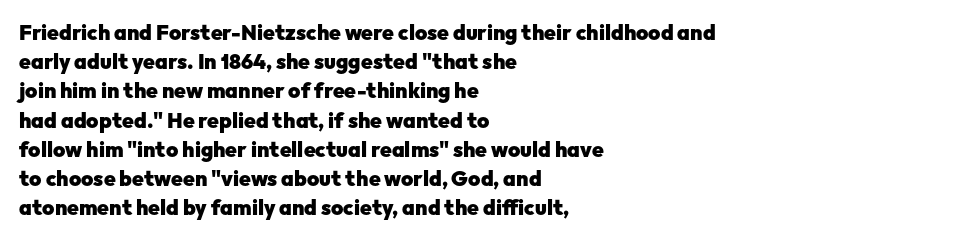
Q: Is the text bold? A: Yes.
Q: Is the text italic (slanted)? A: No, it is upright.
Q: Is the text underlined? A: No.
Q: How is the paragraph aligned? A: Left-aligned.
Q: Is the spacing between letters normal or unusually wide? A: Normal.
Q: Is the spacing between lines tight, normal or loose? A: Normal.
